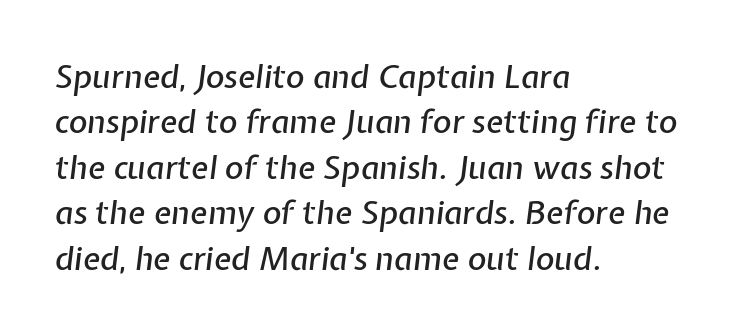
{"italic": "yes", "lean": "right", "slant_degrees": 7, "width": "normal", "stroke_contrast": "low", "x_height": "medium", "monospaced": "no", "underline": "no", "align": "left", "line_spacing": "normal", "line_spacing_ratio": 1.42, "letter_spacing": "normal", "letter_spacing_em": 0.0, "glyph_px": 32}
